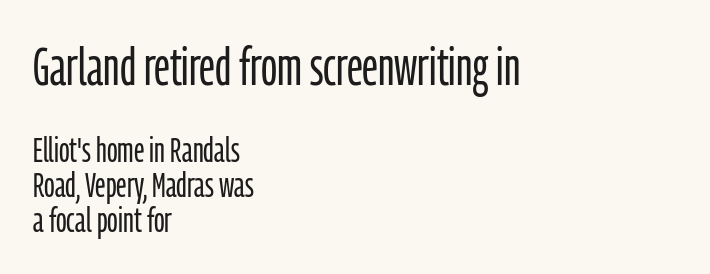
The image shows 53 px light, condensed sans-serif type, upright; set left-aligned, tight line spacing (1.0x), normal letter spacing, not underlined; the first (top) block is 1.51x larger; low stroke contrast and a medium x-height.
